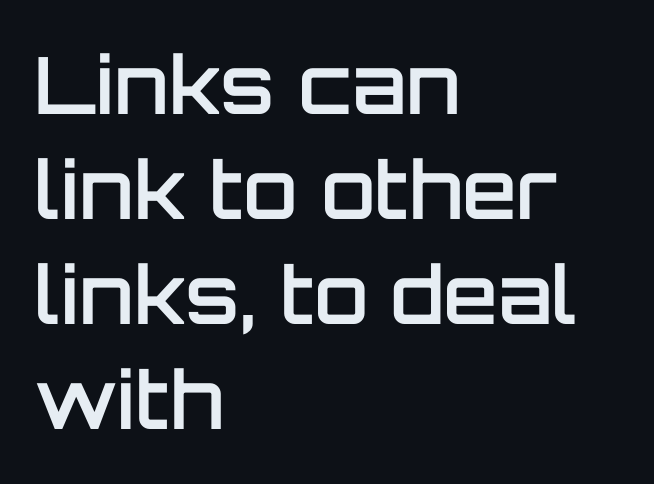
Q: Is the text bold? A: Semi-bold.
Q: Is the text italic (slanted)? A: No, it is upright.
Q: Is the typeface a serif or a sans-serif typeface? A: Sans-serif.
Q: Is the text underlined? A: No.
Q: How is the paragraph aligned? A: Left-aligned.
Q: Is the spacing between letters normal or unusually wide? A: Normal.
Q: Is the spacing between lines tight, normal or loose? A: Normal.
Q: Width (condensed, normal, or wide)? A: Normal.
Q: Stroke contrast? A: Low.
Q: x-height? A: Large.
Q: Monospaced? A: No.
